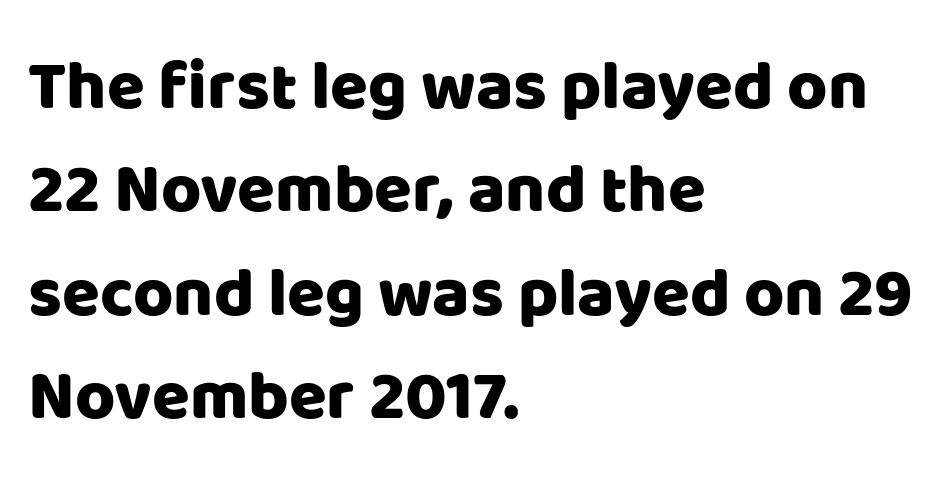
{"serif": "no", "italic": "no", "width": "normal", "stroke_contrast": "low", "x_height": "large", "monospaced": "no", "underline": "no", "align": "left", "line_spacing": "normal", "line_spacing_ratio": 1.5, "letter_spacing": "normal", "letter_spacing_em": 0.0, "glyph_px": 69}
